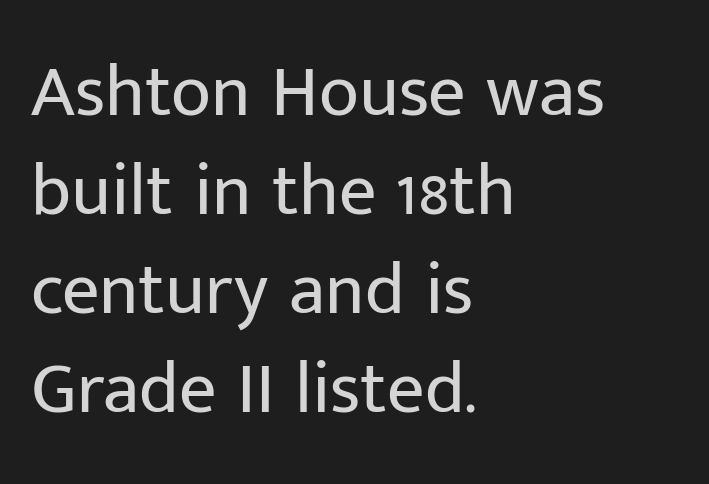
Decoration check: the copy has no underline. Each new line begins a customary step beneath the previous one. Glyph-to-glyph distance matches everyday printed text. Layout note: lines flush left. The face used here is a sans, in the tradition of grotesques and geometrics.
